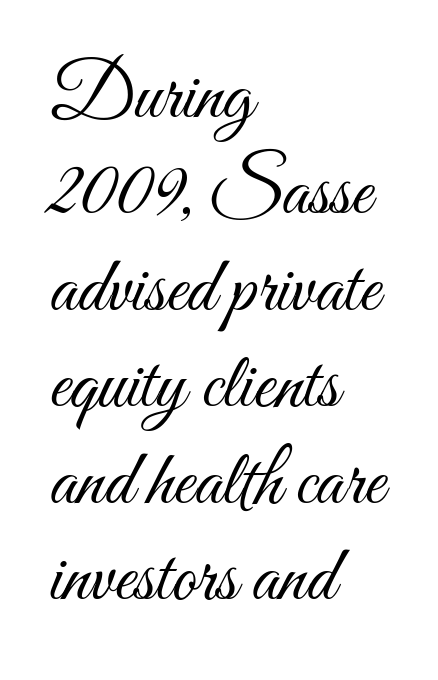
The image shows 79 px light, condensed type; set left-aligned, line spacing 1.22x, normal letter spacing, not underlined; medium stroke contrast and a small x-height.
